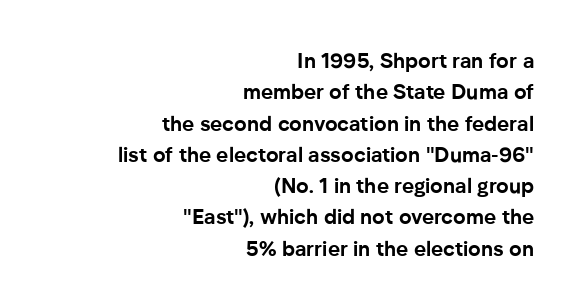
Q: Is the text bold? A: Yes.
Q: Is the text italic (slanted)? A: No, it is upright.
Q: Is the text underlined? A: No.
Q: How is the paragraph aligned? A: Right-aligned.
Q: Is the spacing between letters normal or unusually wide? A: Normal.
Q: Is the spacing between lines tight, normal or loose? A: Normal.
